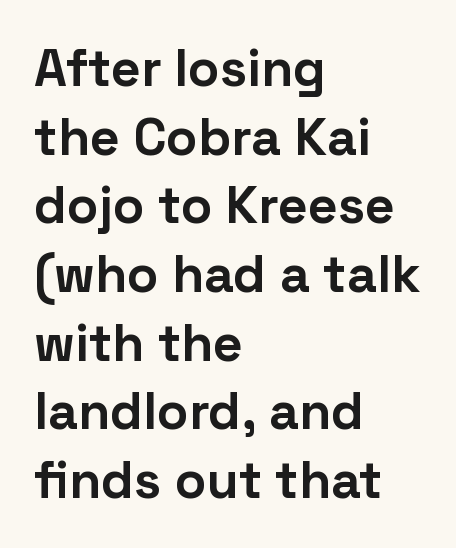
The image shows 52 px bold sans-serif type, upright; set left-aligned, normal line spacing (1.32x), normal letter spacing, not underlined; low stroke contrast and a medium x-height.
